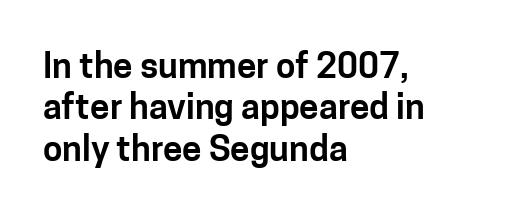
{"serif": "no", "italic": "no", "width": "normal", "stroke_contrast": "low", "x_height": "medium", "monospaced": "no", "underline": "no", "align": "left", "line_spacing_ratio": 1.18, "letter_spacing": "normal", "letter_spacing_em": 0.0, "glyph_px": 35}
